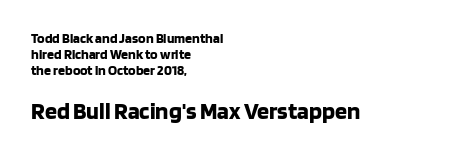
The image shows 24 px bold type, upright; set left-aligned, tight line spacing (1.14x), normal letter spacing, not underlined; the second (bottom) block is 1.71x larger.
